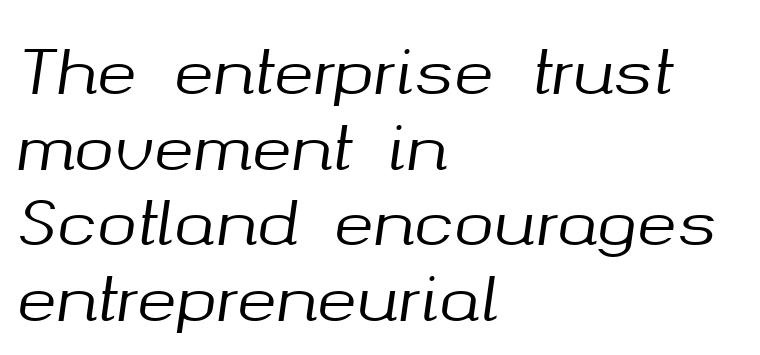
Teacher's note: observe the even left margin — that is flush-left alignment. No word sits above an underline. These lines were composed using italics. These lines sit exactly where default settings would place them. The passage shown is typed in a proportional face where columns would drift. There is no visible air inserted between adjacent glyphs.
